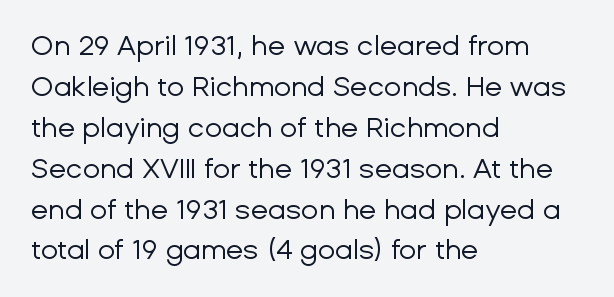
Glance below the letters and you will spot only blank space. These lines are set flush left with a ragged right edge. Upright lettering throughout. Leading matches the norm, producing a regular column.
